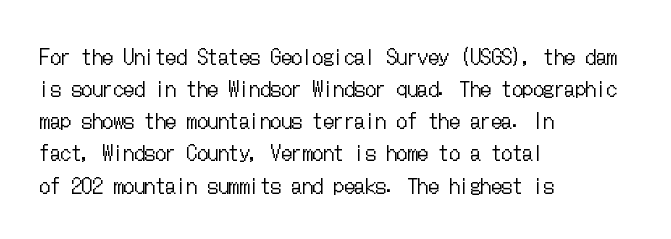
Is the block centered? No — it sits flush against the left margin. Honestly, the row spacing looks completely unremarkable. Check under the words: just untouched page. Ascenders rise straight up at ninety degrees. Nobody touched the tracking dial on this one.
